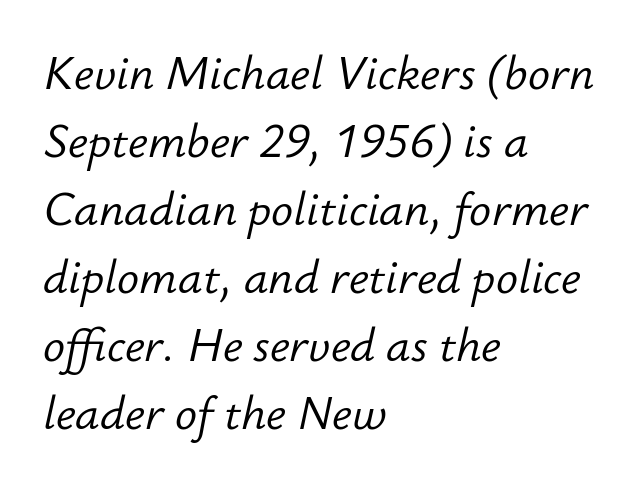
{"italic": "yes", "lean": "right", "slant_degrees": 12, "bold": "no", "weight": "light", "width": "normal", "stroke_contrast": "low", "x_height": "small", "monospaced": "no", "underline": "no", "align": "left", "line_spacing": "normal", "line_spacing_ratio": 1.48, "letter_spacing": "normal", "letter_spacing_em": 0.0, "glyph_px": 46}
